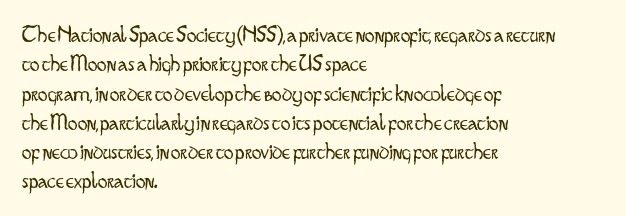
{"italic": "no", "bold": "no", "underline": "no", "align": "left", "line_spacing_ratio": 1.22, "letter_spacing": "normal", "letter_spacing_em": 0.0, "glyph_px": 24}
